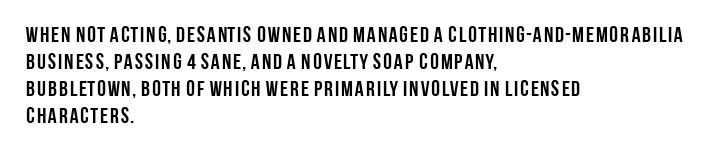
The image shows 22 px bold type, upright; set left-aligned, line spacing 1.22x, normal letter spacing, not underlined.
